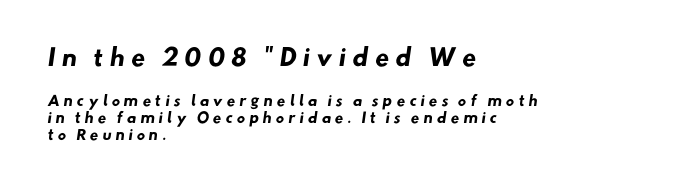
The image shows 23 px bold type; set left-aligned, line spacing 1.23x, unusually wide letter spacing (+0.27 em), not underlined; the first (top) block is 1.64x larger.
